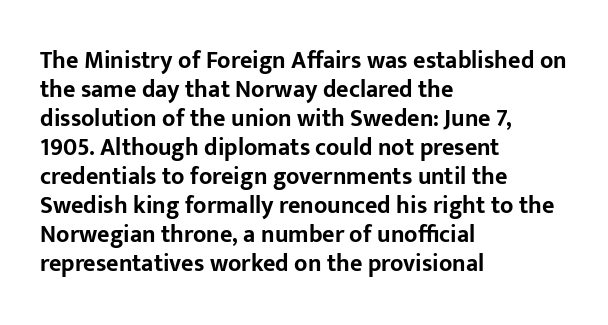
Bold? Absolutely — the strokes are thick and heavy. These lines are set flush left with a ragged right edge. Each row of text sits above clean, open space. There is no visible air inserted between adjacent glyphs. The type sits square on the baseline with zero lean.
